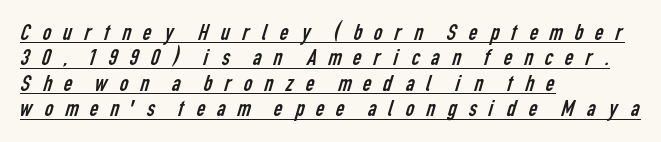
Q: Is the text bold? A: No.
Q: Is the text underlined? A: Yes.
Q: How is the paragraph aligned? A: Left-aligned.
Q: Is the spacing between letters normal or unusually wide? A: Unusually wide.
Q: Is the spacing between lines tight, normal or loose? A: Tight.
